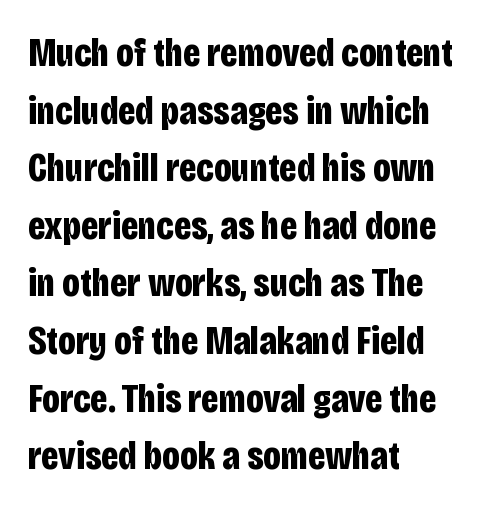
The text was rendered using a sans face with plain stroke endings. Students, this is bold: see how much ink each stroke carries. What stands out about the letter spacing? Nothing — it is the standard amount. These lines are rendered in a variable-pitch font. Characters remain perfectly vertical along every line.
